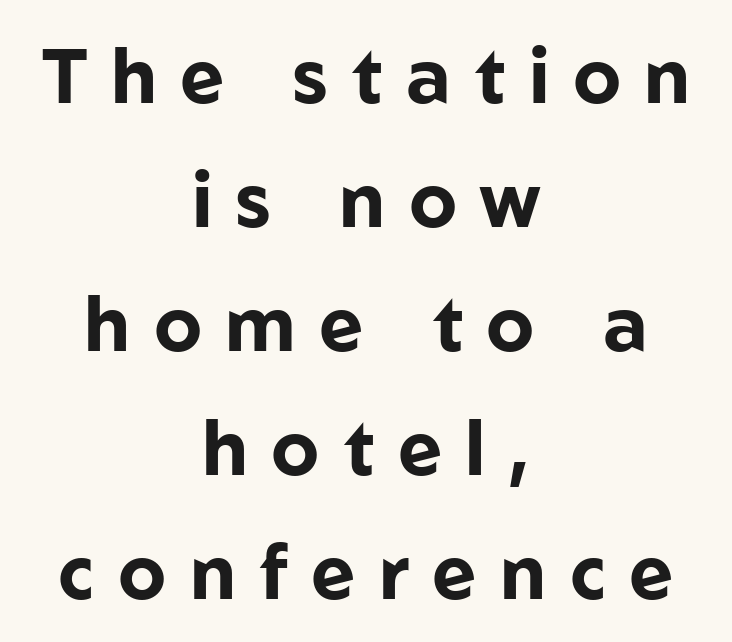
Summary of vertical rhythm: regular, with standard interline spacing. A typesetter would call this proportional, since set widths differ per character. The letters stand straight up with perfectly vertical stems. The rendering inserts visible extra space after every character. Observe the absence of serifs on each vertical stroke in this sample. The rendering uses a bold face; every stroke is thick and dark.
